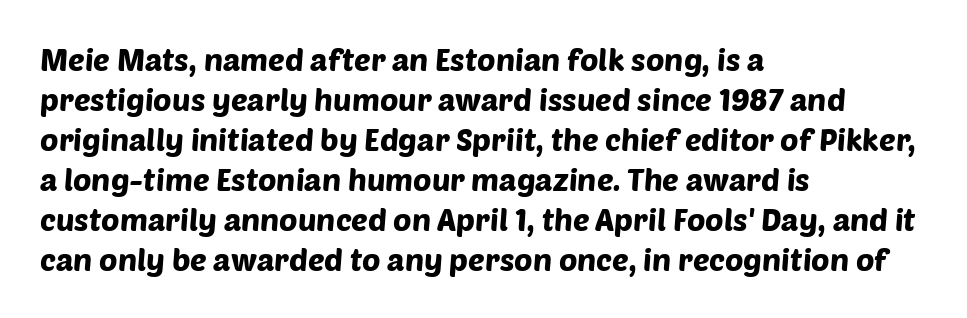
{"serif": "no", "width": "normal", "stroke_contrast": "low", "x_height": "large", "monospaced": "no", "underline": "no", "align": "left", "line_spacing": "normal", "line_spacing_ratio": 1.29, "letter_spacing": "normal", "letter_spacing_em": 0.0, "glyph_px": 31}
